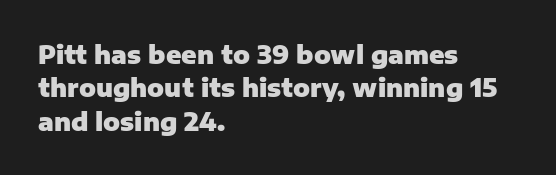
Notice how the passage keeps a crisp vertical edge on the left only. Ordinary non-slanted type is in use. This sample uses plain, unmodified letter spacing. Strong, thick strokes mark this as bold type. Normally led — the rows are evenly, conventionally spaced.
